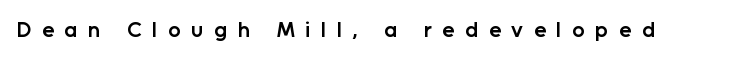
The gaps between neighbouring characters are conspicuously large. These words are printed semibold, heavier than regular yet not bold. The type sits square on the baseline with zero lean. Descenders are the only things crossing below the line.
